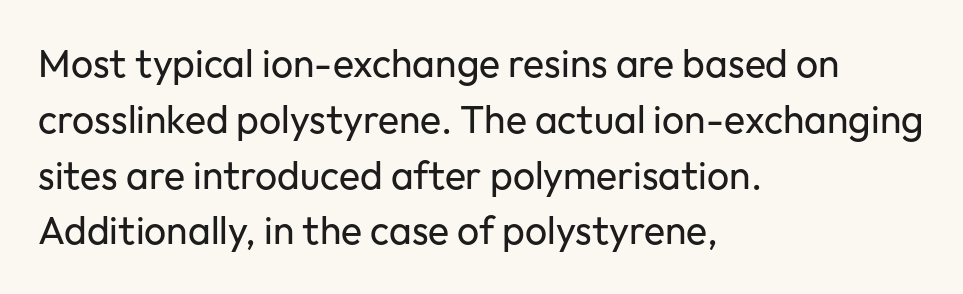
{"serif": "no", "italic": "no", "bold": "no", "weight": "regular", "width": "normal", "stroke_contrast": "low", "x_height": "medium", "monospaced": "no", "underline": "no", "align": "left", "line_spacing": "normal", "line_spacing_ratio": 1.43, "letter_spacing": "normal", "letter_spacing_em": 0.0, "glyph_px": 39}
